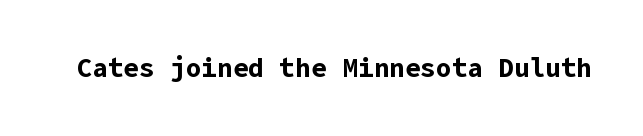
Q: Is the text bold? A: Yes.
Q: Is the text italic (slanted)? A: No, it is upright.
Q: Is the text underlined? A: No.
Q: Is the spacing between letters normal or unusually wide? A: Normal.
